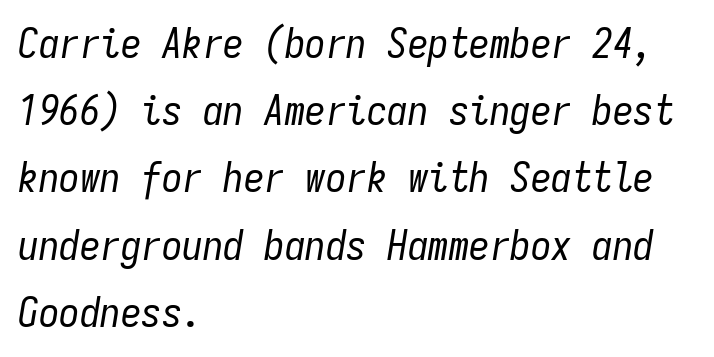
The image shows 41 px regular-weight, condensed type, italic (leaning right), monospaced; set left-aligned, normal line spacing (1.64x), normal letter spacing, not underlined; low stroke contrast and a medium x-height.
